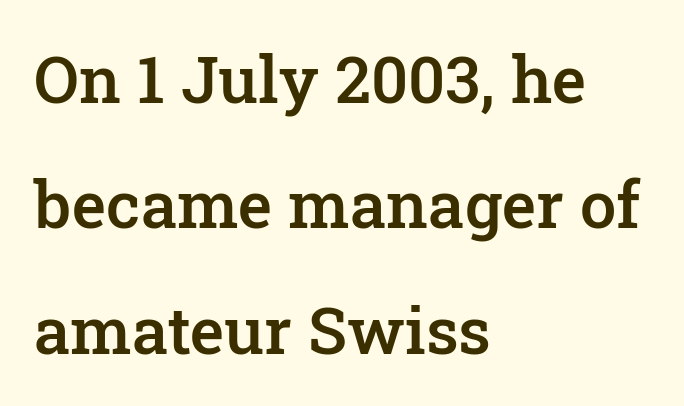
Successive baselines arrive slowly, with a big drop between each. Quick note: not italic, upright. Just letters on the line, the space beneath them empty. Heft: intermediate — a semibold. In terms of letterspacing, this is plain default setting.
